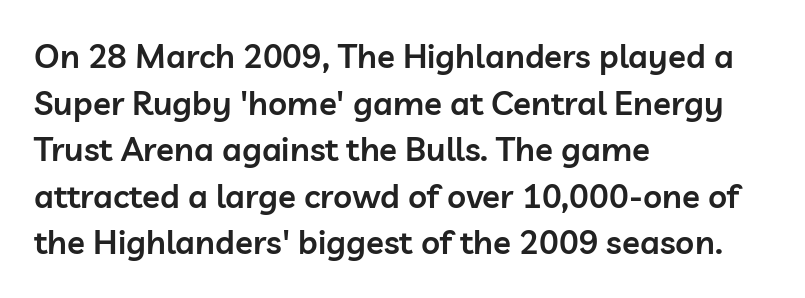
The image shows 33 px semibold sans-serif type, upright; set left-aligned, normal line spacing (1.41x), normal letter spacing, not underlined; low stroke contrast and a medium x-height.
